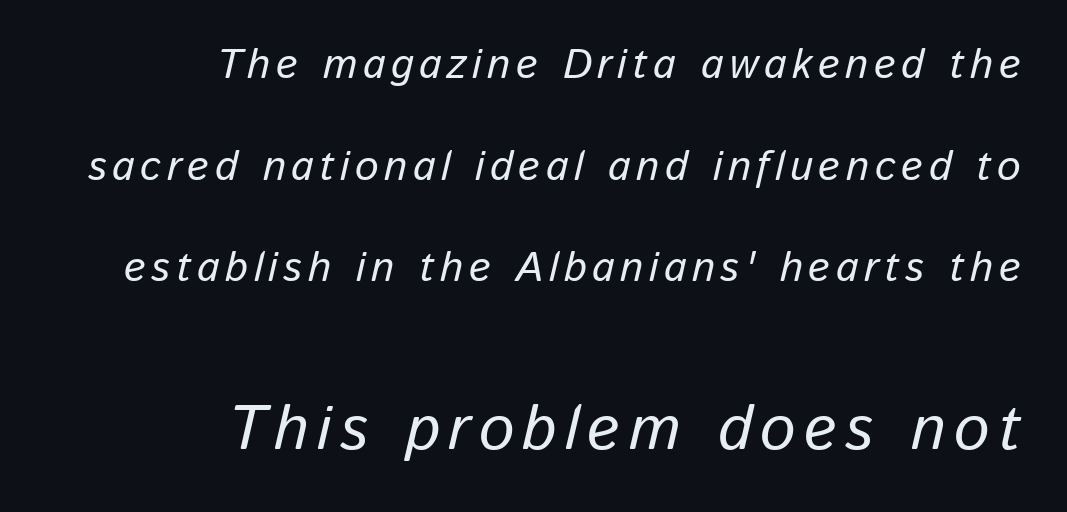
Q: Is the text italic (slanted)? A: Yes, it leans right by about 13 degrees.
Q: Is the text underlined? A: No.
Q: How is the paragraph aligned? A: Right-aligned.
Q: Is the spacing between lines tight, normal or loose? A: Loose.
Q: Which block of text is set in a larger size, the first (top) or the second (bottom)? A: The second (bottom) one.
Q: Width (condensed, normal, or wide)? A: Normal.
Q: Stroke contrast? A: Low.
Q: x-height? A: Medium.
Q: Monospaced? A: No.
